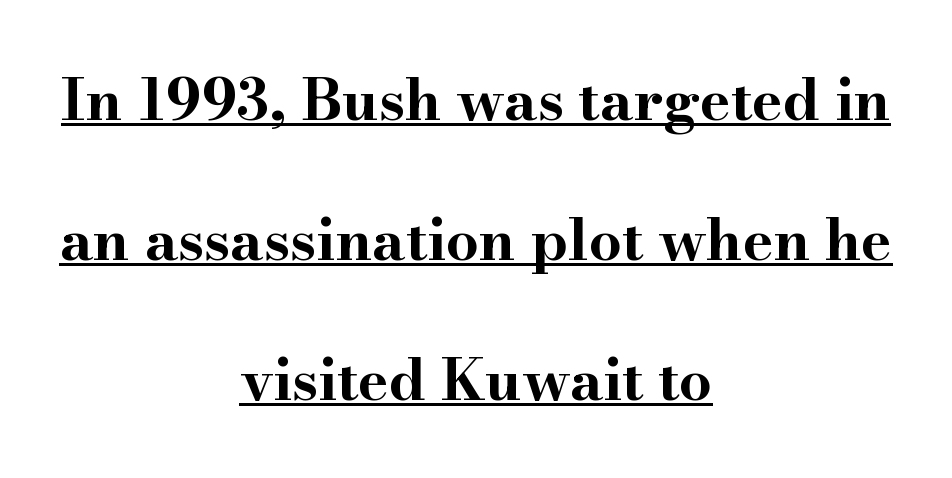
Q: Is the text bold? A: Yes.
Q: Is the text italic (slanted)? A: No, it is upright.
Q: Is the typeface a serif or a sans-serif typeface? A: Serif.
Q: Is the text underlined? A: Yes.
Q: How is the paragraph aligned? A: Centered.
Q: Is the spacing between letters normal or unusually wide? A: Normal.
Q: Is the spacing between lines tight, normal or loose? A: Loose.
Q: Width (condensed, normal, or wide)? A: Wide.
Q: Stroke contrast? A: High.
Q: x-height? A: Small.
Q: Monospaced? A: No.
